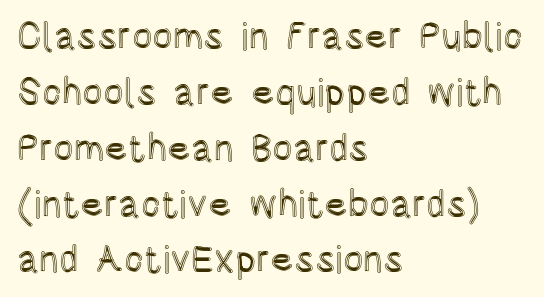
The image shows 38 px condensed type, upright; set left-aligned, normal line spacing (1.47x), normal letter spacing, not underlined; a large x-height.
